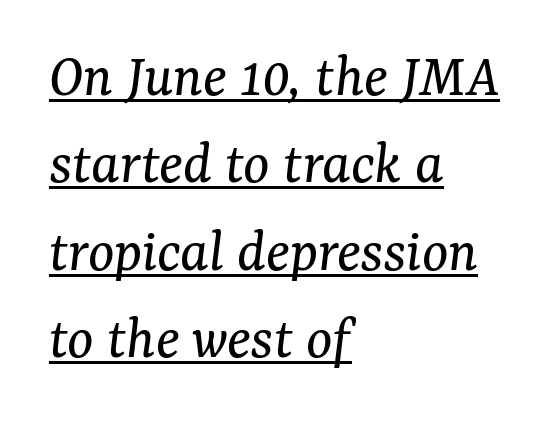
Q: Is the text bold? A: No.
Q: Is the text italic (slanted)? A: Yes, it leans right by about 7 degrees.
Q: Is the typeface a serif or a sans-serif typeface? A: Serif.
Q: Is the text underlined? A: Yes.
Q: How is the paragraph aligned? A: Left-aligned.
Q: Is the spacing between letters normal or unusually wide? A: Normal.
Q: Is the spacing between lines tight, normal or loose? A: Normal.
Q: Width (condensed, normal, or wide)? A: Normal.
Q: Stroke contrast? A: Medium.
Q: x-height? A: Medium.
Q: Monospaced? A: No.
